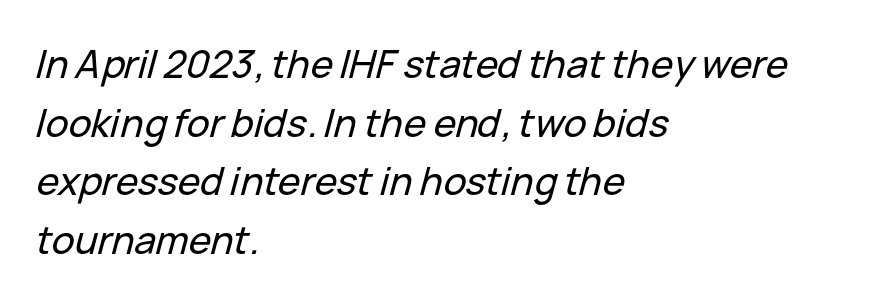
{"italic": "yes", "lean": "right", "slant_degrees": 15, "width": "normal", "stroke_contrast": "low", "x_height": "medium", "monospaced": "no", "underline": "no", "align": "left", "line_spacing": "normal", "line_spacing_ratio": 1.54, "letter_spacing": "normal", "letter_spacing_em": 0.0, "glyph_px": 38}
